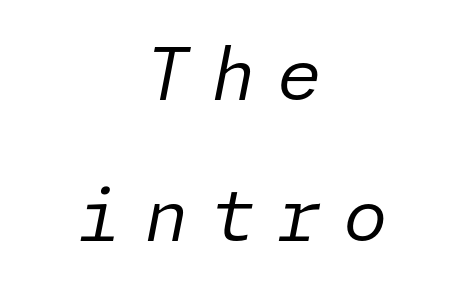
The face looks like a standard text weight, possibly lighter. Does extra space separate the letters? Yes, quite a lot of it. The string is rendered with underlining switched off. Italic? Definitely — the glyphs are oblique. The typesetter chose a symmetrical, centered arrangement here.
